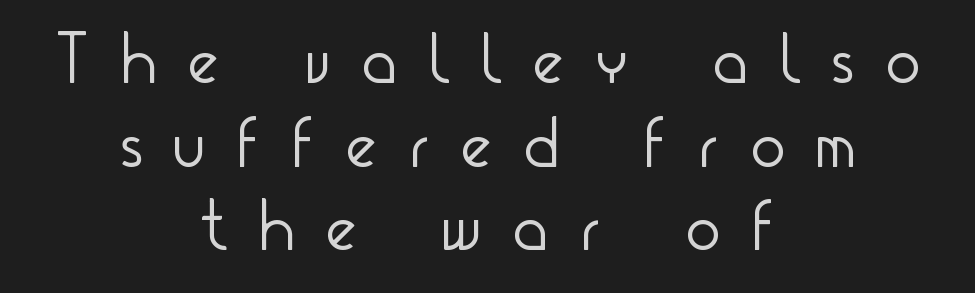
Q: Is the text bold? A: No.
Q: Is the text italic (slanted)? A: No, it is upright.
Q: Is the typeface a serif or a sans-serif typeface? A: Sans-serif.
Q: Is the text underlined? A: No.
Q: How is the paragraph aligned? A: Centered.
Q: Is the spacing between letters normal or unusually wide? A: Unusually wide.
Q: Width (condensed, normal, or wide)? A: Condensed.
Q: Stroke contrast? A: Low.
Q: x-height? A: Small.
Q: Monospaced? A: No.
